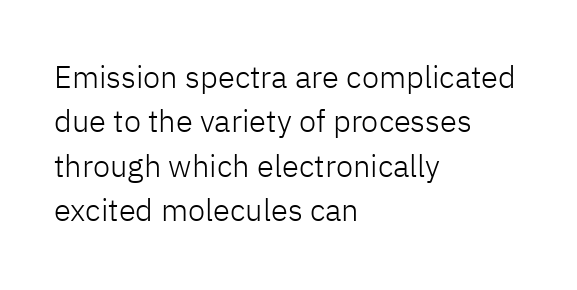
A typesetter would call this leading conventional body-copy spacing. To sum up the face: it is a sans, with no serifs. Horizontally, the lines are justified to the leading edge only. Nothing heavy about these letters — not bold at all.
